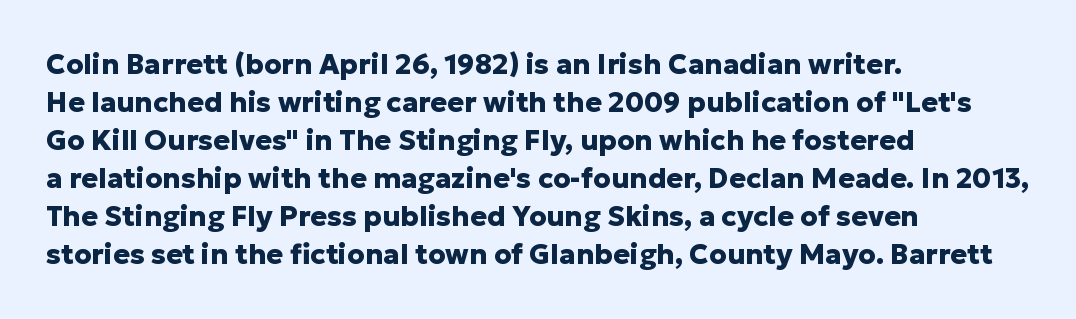
Q: Is the text bold? A: Yes.
Q: Is the text italic (slanted)? A: No, it is upright.
Q: Is the typeface a serif or a sans-serif typeface? A: Sans-serif.
Q: Is the text underlined? A: No.
Q: How is the paragraph aligned? A: Left-aligned.
Q: Is the spacing between letters normal or unusually wide? A: Normal.
Q: Is the spacing between lines tight, normal or loose? A: Normal.
Q: Width (condensed, normal, or wide)? A: Normal.
Q: Stroke contrast? A: Low.
Q: x-height? A: Medium.
Q: Monospaced? A: No.
